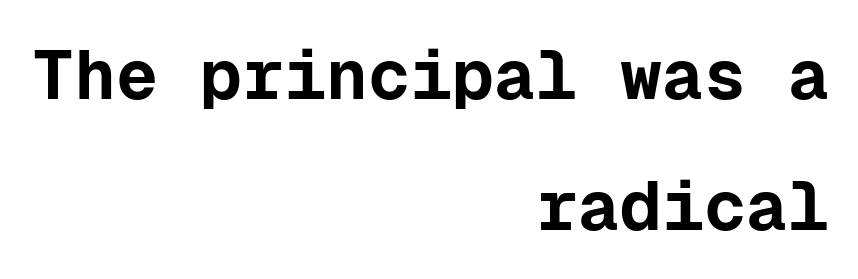
The image shows 70 px bold sans-serif type, upright, monospaced; set right-aligned, line spacing 1.87x, normal letter spacing, not underlined; low stroke contrast and a medium x-height.
